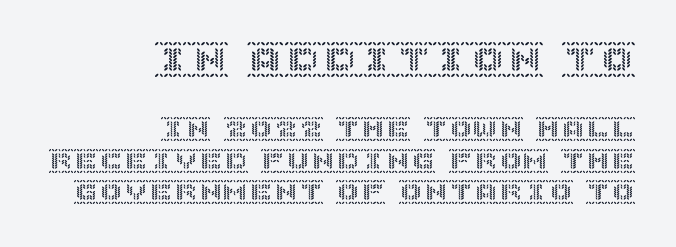
Only glyphs here, with clear space below each row. It's the straight-up-and-down kind of type. Successive baselines arrive at the customary interval. The rendering keeps characters at their native spacing.
